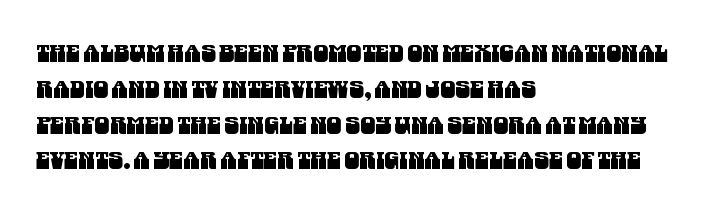
Check the space under the baseline: it is left empty. Successive baselines arrive at the customary interval. No extra tracking has been applied to these lines. The paragraph has a hard left edge and a soft right edge.
